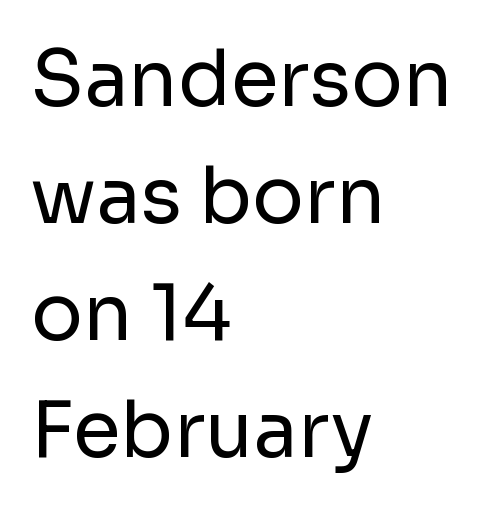
Q: Is the text bold? A: No.
Q: Is the text italic (slanted)? A: No, it is upright.
Q: Is the typeface a serif or a sans-serif typeface? A: Sans-serif.
Q: Is the text underlined? A: No.
Q: How is the paragraph aligned? A: Left-aligned.
Q: Is the spacing between letters normal or unusually wide? A: Normal.
Q: Is the spacing between lines tight, normal or loose? A: Normal.
Q: Width (condensed, normal, or wide)? A: Normal.
Q: Stroke contrast? A: Low.
Q: x-height? A: Medium.
Q: Monospaced? A: No.
